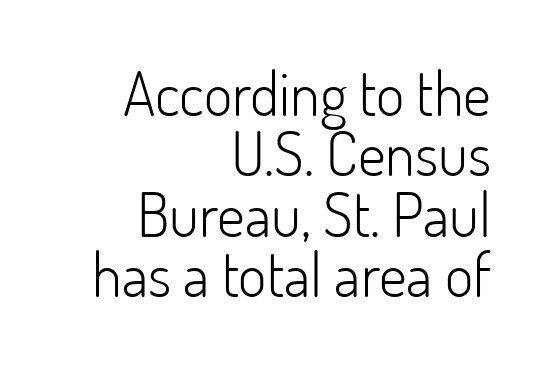
The image shows 61 px light sans-serif type, upright; set right-aligned, tight line spacing (0.99x), normal letter spacing, not underlined; low stroke contrast and a small x-height.
